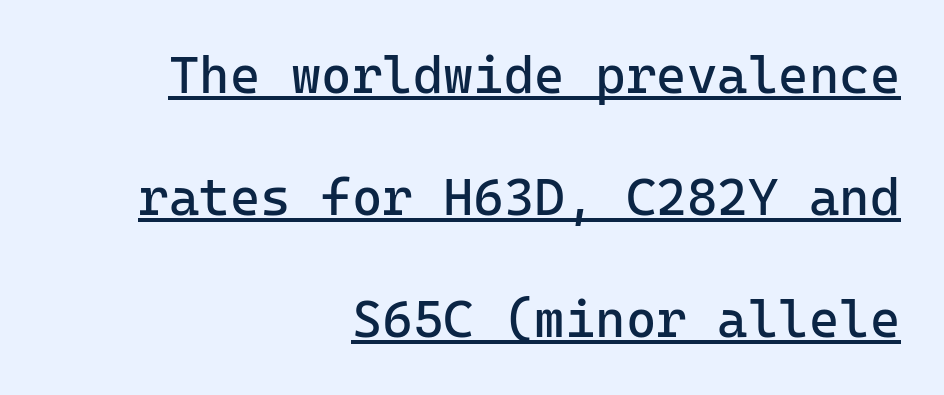
The words here are underlined. Students, note that the glyphs here touch the page at normal intervals. Is this a sans? Yes — the strokes have no serifs. Posture: straight, roman, zero tilt.
